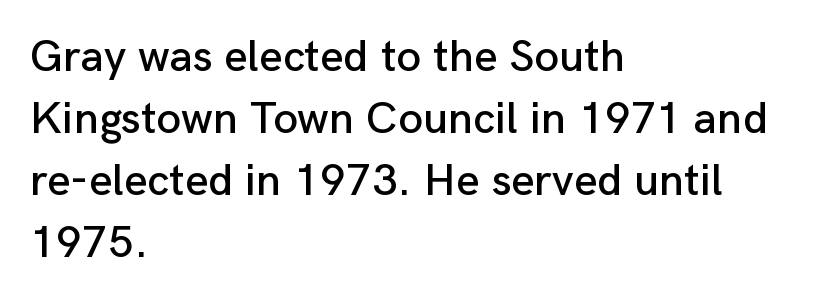
Horizontally, the lines are justified to the leading edge only. Nope, no serifs anywhere on these letters. Normally led — the rows are evenly, conventionally spaced. Is this a fixed-width face? No — the glyphs have proportional, varying widths.
